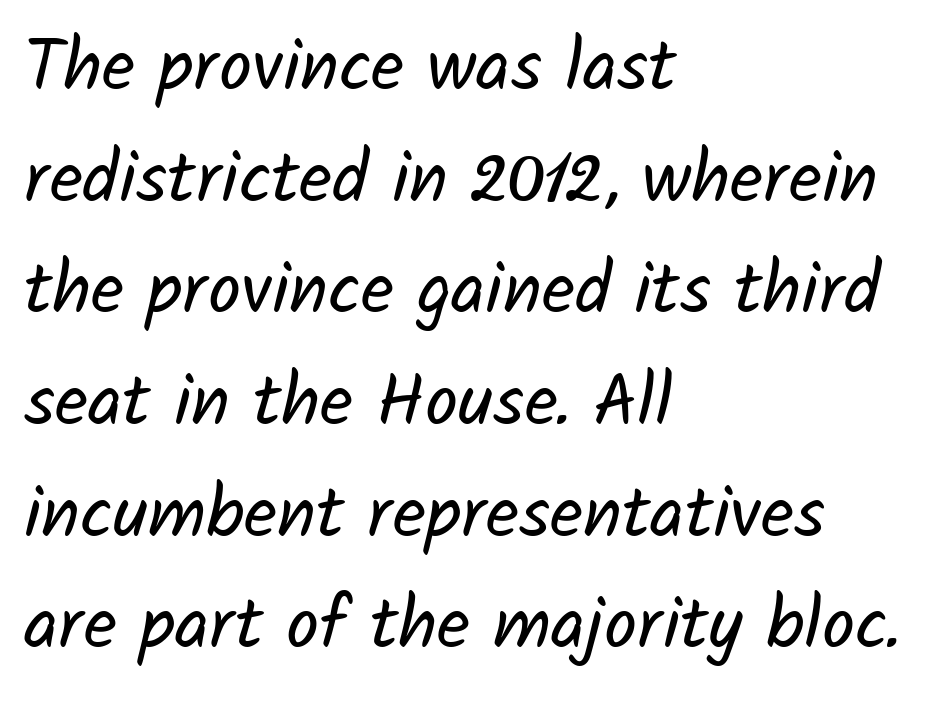
The image shows 73 px regular-weight sans-serif type; set left-aligned, normal line spacing (1.53x), normal letter spacing, not underlined; low stroke contrast and a medium x-height.
